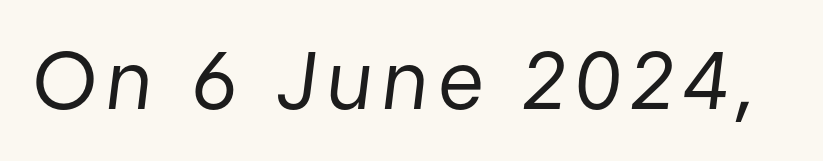
You can tell it's italic because the verticals aren't actually vertical. Each letter keeps its own natural width here, so spacing adapts to shape. Heft: none added — not bold. The gap between lines stays unmarked.
